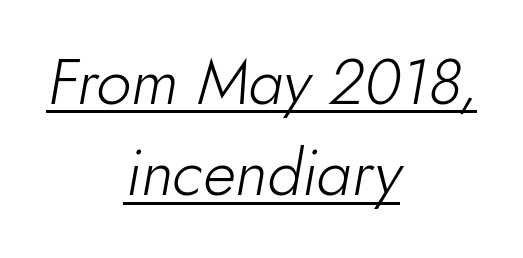
The image shows 63 px light type, italic (leaning right); set centered, normal line spacing (1.45x), normal letter spacing, underlined; low stroke contrast and a small x-height.
